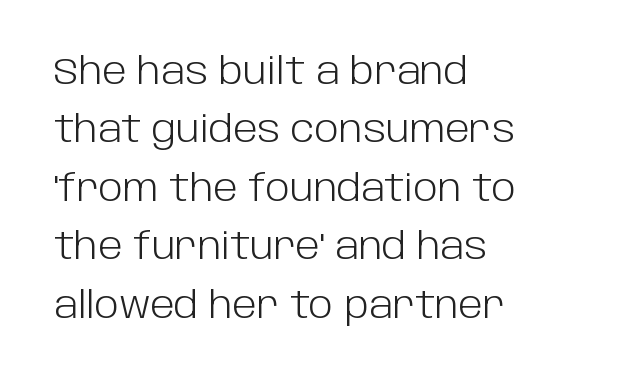
The image shows 37 px light sans-serif type, upright; set left-aligned, normal line spacing (1.58x), normal letter spacing, not underlined; low stroke contrast and a large x-height.
